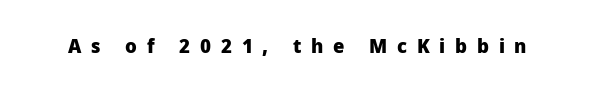
The lettering holds an erect, upright posture throughout. Every letter is thick-stroked: bold, no question. There is plenty of visible air inserted between adjacent glyphs. Honestly, there is no underline to notice here at all.
